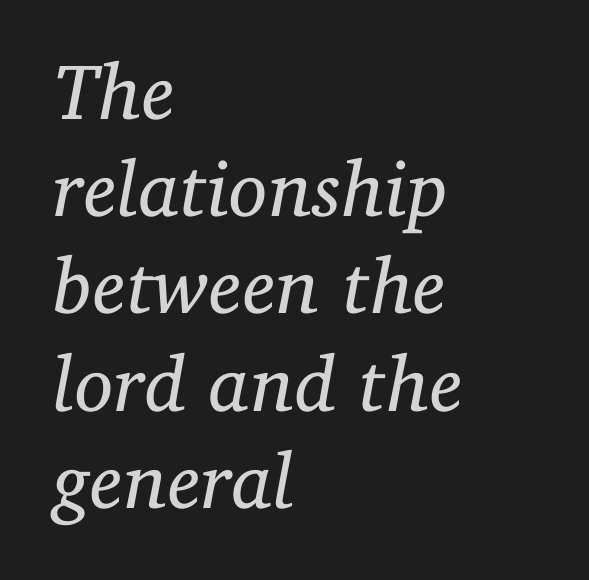
Caption: standard tracking, unaltered. The text was rendered using a seriffed face with decorative stroke endings. Anything drawn beneath the words? Only blank space. These lines are rendered in a variable-pitch font.
